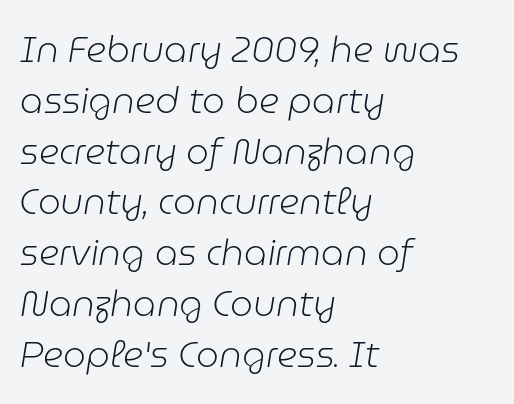
The paragraph has a hard left edge and a soft right edge. The gaps between neighbouring characters are ordinary and unremarkable. Tall strokes in this sample are angled rather than plumb. Note the varied advance widths — an 'i' is clearly narrower than an 'm'.
